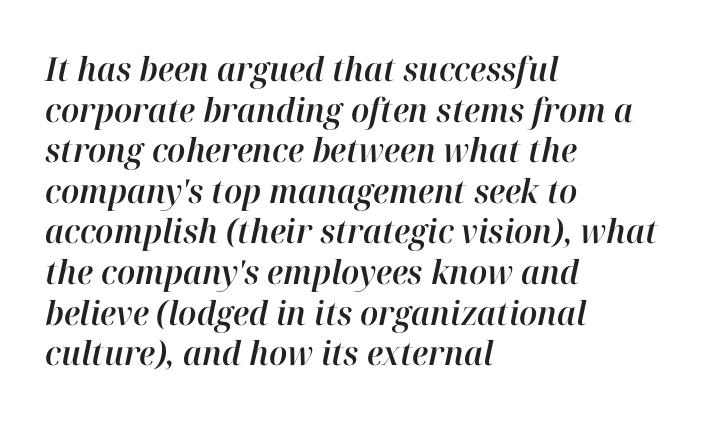
The image shows 33 px text type, italic (leaning right); set left-aligned, line spacing 1.23x, normal letter spacing, not underlined; high stroke contrast and a medium x-height.
